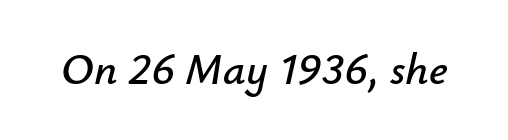
The image shows 45 px text type, italic (leaning right); set normal letter spacing, not underlined; low stroke contrast and a small x-height.
